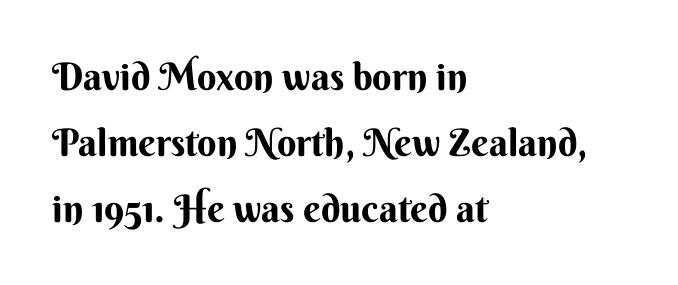
Q: Is the text italic (slanted)? A: No, it is upright.
Q: Is the typeface a serif or a sans-serif typeface? A: Sans-serif.
Q: Is the text underlined? A: No.
Q: How is the paragraph aligned? A: Left-aligned.
Q: Is the spacing between letters normal or unusually wide? A: Normal.
Q: Width (condensed, normal, or wide)? A: Normal.
Q: Stroke contrast? A: Medium.
Q: x-height? A: Small.
Q: Monospaced? A: No.
